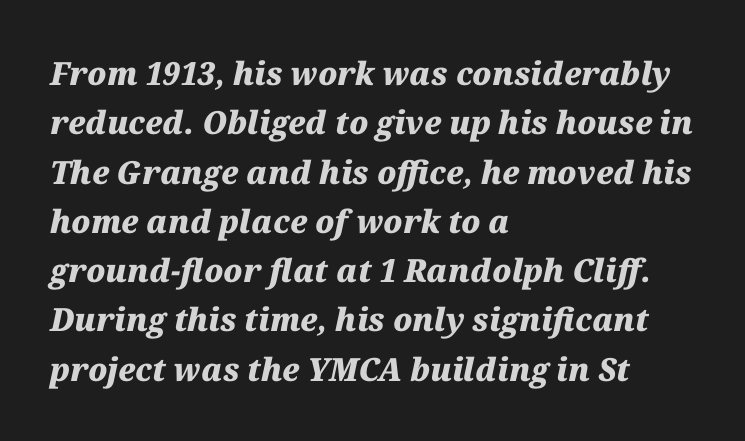
The image shows 32 px heavy type, italic (leaning right); set left-aligned, normal line spacing (1.54x), normal letter spacing, not underlined; medium stroke contrast and a medium x-height.
